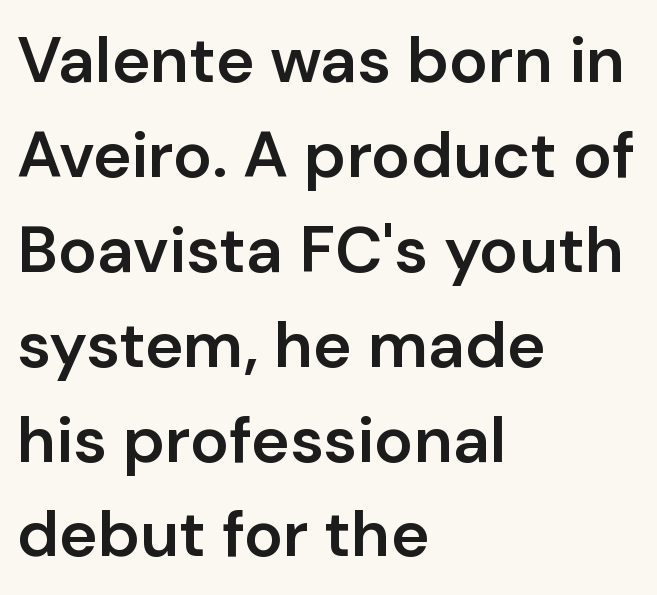
{"serif": "no", "italic": "no", "bold": "semi", "weight": "semibold", "width": "normal", "stroke_contrast": "low", "x_height": "medium", "monospaced": "no", "underline": "no", "align": "left", "line_spacing": "normal", "line_spacing_ratio": 1.46, "letter_spacing": "normal", "letter_spacing_em": 0.0, "glyph_px": 65}
